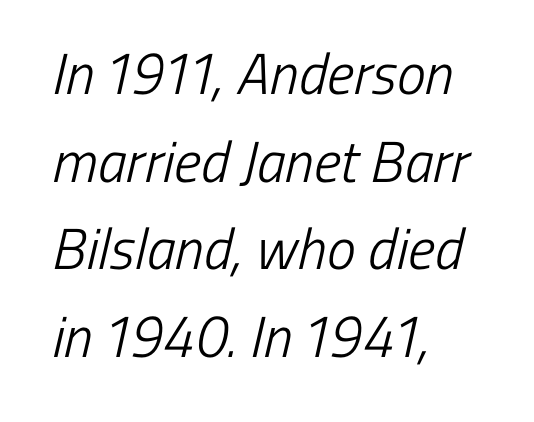
{"serif": "no", "bold": "no", "weight": "light", "width": "condensed", "stroke_contrast": "low", "x_height": "medium", "monospaced": "no", "underline": "no", "align": "left", "line_spacing": "normal", "line_spacing_ratio": 1.51, "letter_spacing": "normal", "letter_spacing_em": 0.0, "glyph_px": 58}
